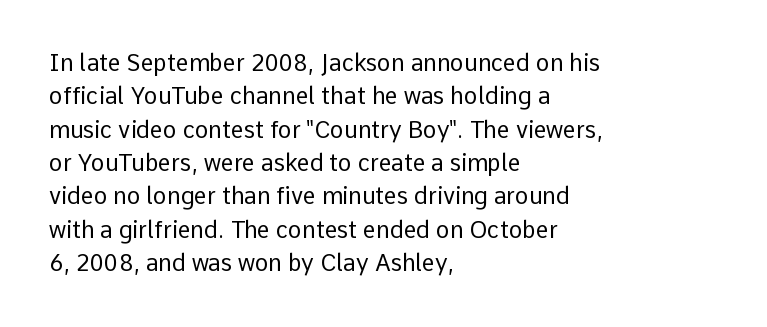
The image shows 23 px text type, upright; set left-aligned, normal line spacing (1.45x), normal letter spacing, not underlined.
